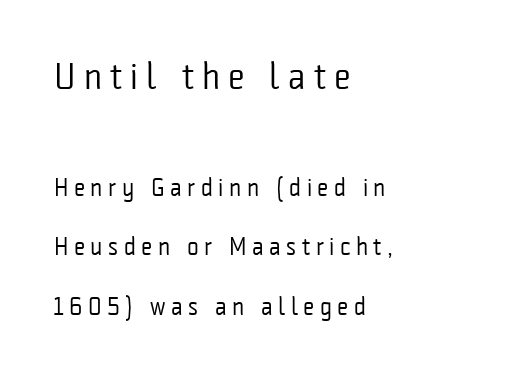
{"serif": "no", "italic": "no", "bold": "no", "weight": "regular", "width": "condensed", "stroke_contrast": "low", "x_height": "medium", "monospaced": "no", "underline": "no", "align": "left", "line_spacing": "loose", "line_spacing_ratio": 2.38, "letter_spacing": "wide", "letter_spacing_em": 0.22, "larger_block": "first", "size_ratio": 1.48, "glyph_px": 37}
